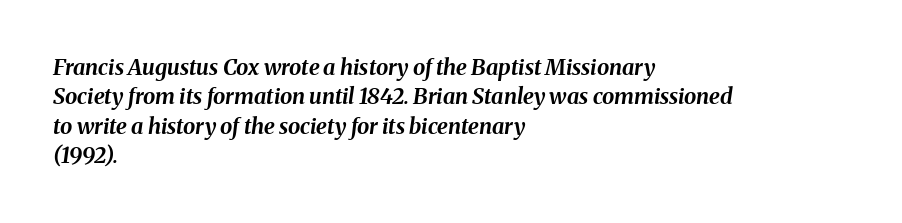
These lines stack with their left ends in a neat column. The axis of the letterforms is tilted away from vertical. This rendering features lettering with no underline. Tracking here is standard; glyphs follow each other at the usual distance.
